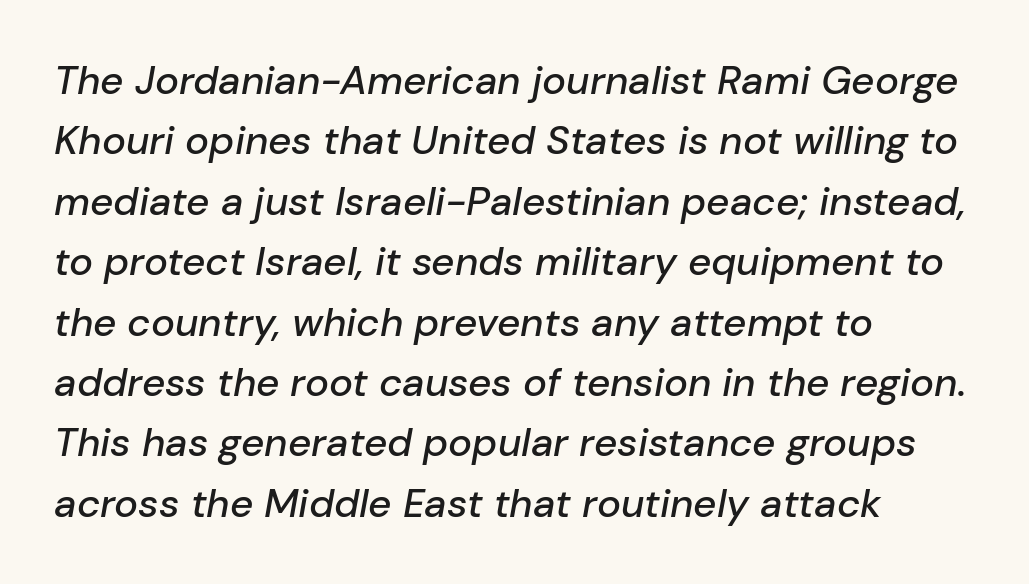
Think of a printed novel: that variable character pitch is what you see here. The space beneath each line is pristine and unruled. The passage is arranged the way most books set body copy — flush left. Rendered with sloped, italic letterforms. The gaps between neighbouring characters are ordinary and unremarkable.
